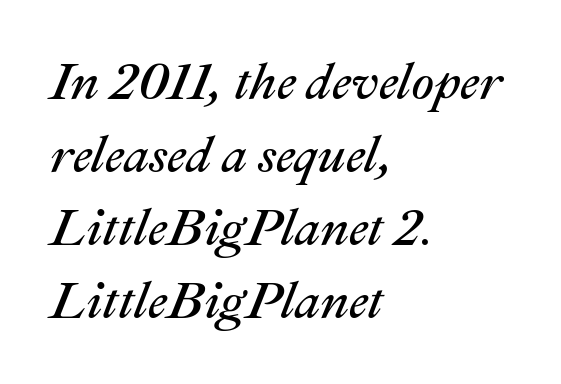
No extra ink here — the face is not bold. Interline gaps are of average width in this sample. Character widths vary here, with narrow letters taking less room than wide ones. Compared with a centered layout, this one pins lines to the left instead. The typography opts for an oblique posture over an upright one. A bare baseline throughout the passage.
